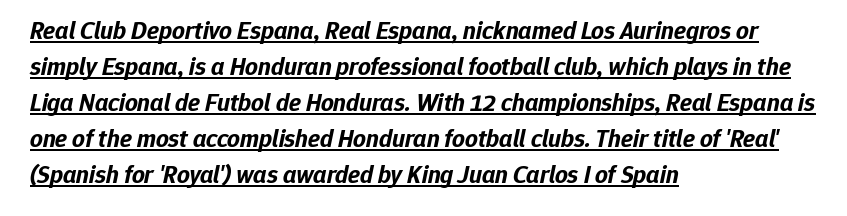
{"italic": "yes", "lean": "right", "slant_degrees": 12, "bold": "yes", "underline": "yes", "align": "left", "line_spacing": "normal", "line_spacing_ratio": 1.44, "letter_spacing": "normal", "letter_spacing_em": 0.0, "glyph_px": 25}
